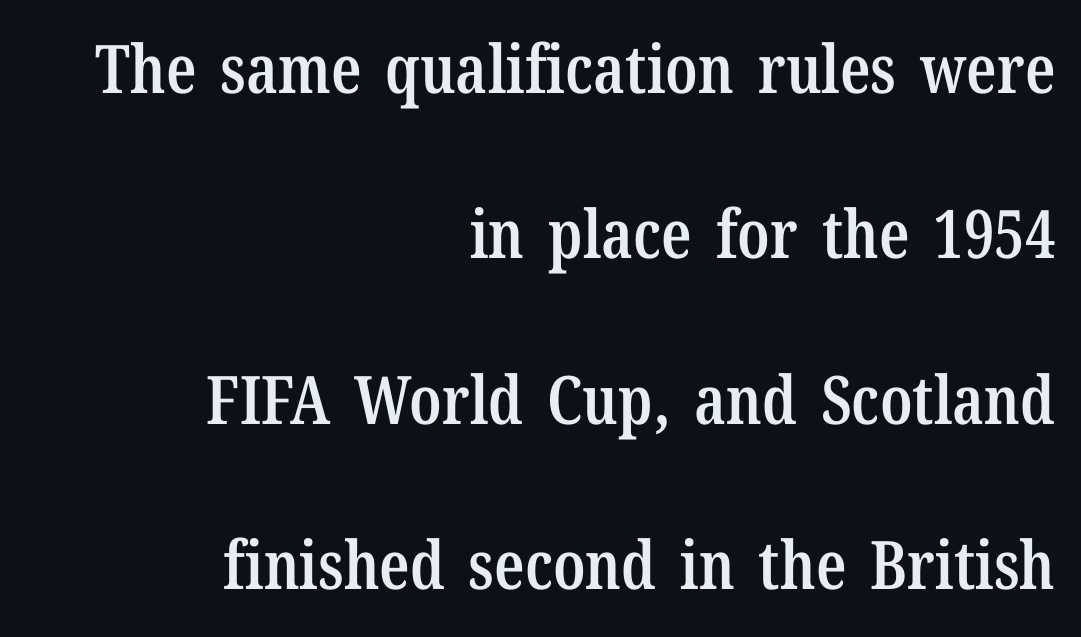
{"serif": "yes", "italic": "no", "bold": "semi", "weight": "semibold", "width": "condensed", "stroke_contrast": "low", "x_height": "medium", "monospaced": "no", "underline": "no", "align": "right", "line_spacing": "loose", "line_spacing_ratio": 2.47, "letter_spacing": "normal", "letter_spacing_em": 0.0, "glyph_px": 67}
